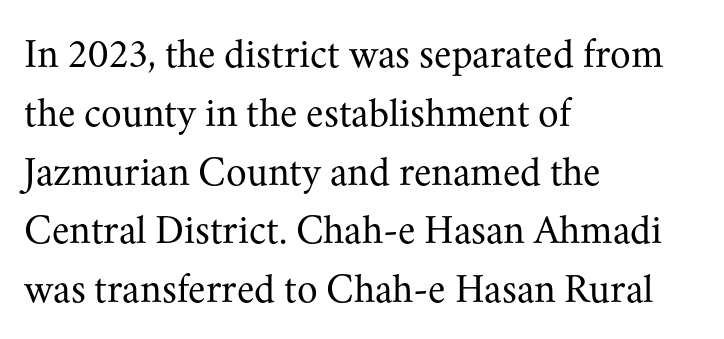
The image shows 42 px regular-weight serif type, upright; set left-aligned, normal line spacing (1.4x), normal letter spacing, not underlined; medium stroke contrast and a small x-height.
